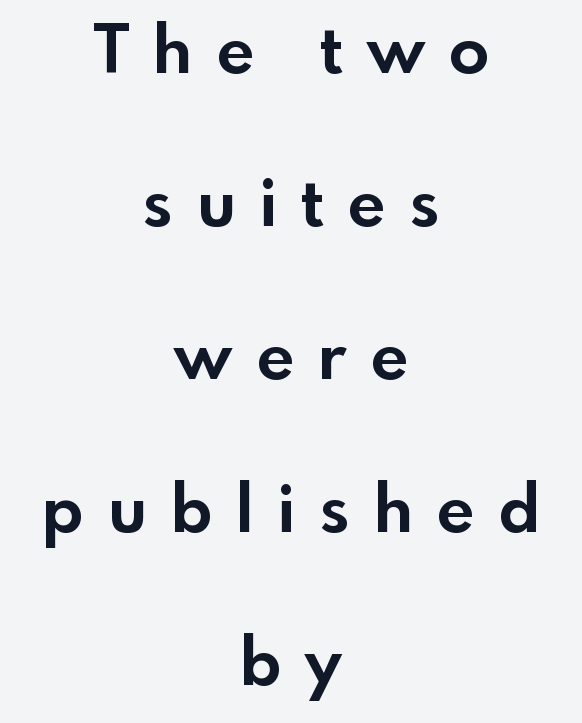
{"serif": "no", "italic": "no", "bold": "yes", "weight": "bold", "width": "normal", "x_height": "small", "monospaced": "no", "underline": "no", "align": "center", "line_spacing": "loose", "line_spacing_ratio": 2.32, "letter_spacing": "wide", "letter_spacing_em": 0.37, "glyph_px": 66}
